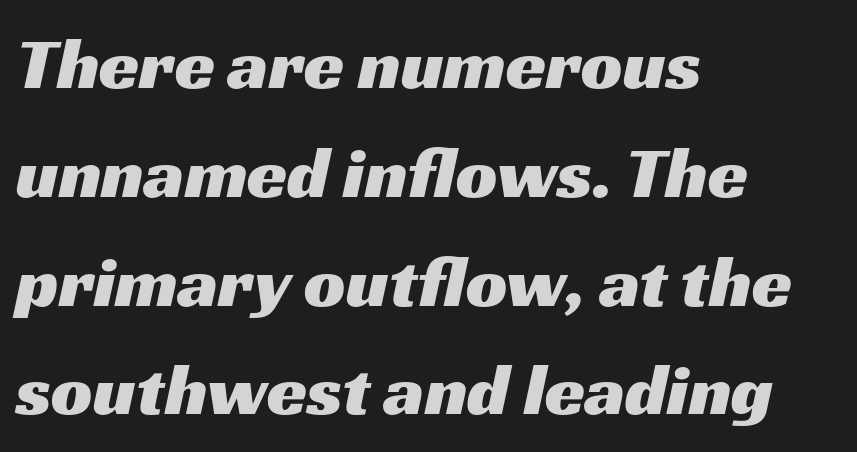
{"serif": "no", "width": "wide", "stroke_contrast": "medium", "x_height": "medium", "monospaced": "no", "underline": "no", "align": "left", "line_spacing": "normal", "line_spacing_ratio": 1.49, "letter_spacing": "normal", "letter_spacing_em": 0.0, "glyph_px": 73}
